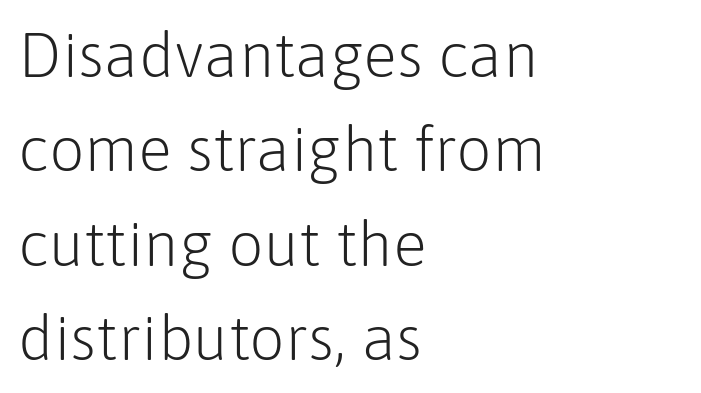
The image shows 63 px light sans-serif type, upright; set left-aligned, normal line spacing (1.5x), normal letter spacing, not underlined; low stroke contrast and a medium x-height.
